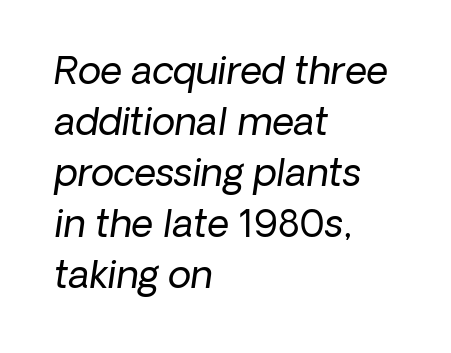
The image shows 38 px regular-weight sans-serif type; set left-aligned, normal line spacing (1.34x), normal letter spacing, not underlined; low stroke contrast and a medium x-height.
